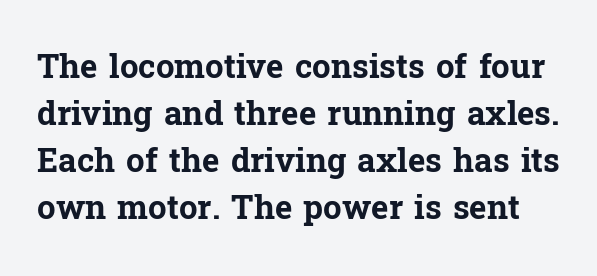
Q: Is the text bold? A: Yes.
Q: Is the text italic (slanted)? A: No, it is upright.
Q: Is the typeface a serif or a sans-serif typeface? A: Serif.
Q: Is the text underlined? A: No.
Q: Is the spacing between letters normal or unusually wide? A: Normal.
Q: Is the spacing between lines tight, normal or loose? A: Normal.
Q: Width (condensed, normal, or wide)? A: Normal.
Q: Stroke contrast? A: Low.
Q: x-height? A: Medium.
Q: Monospaced? A: No.
